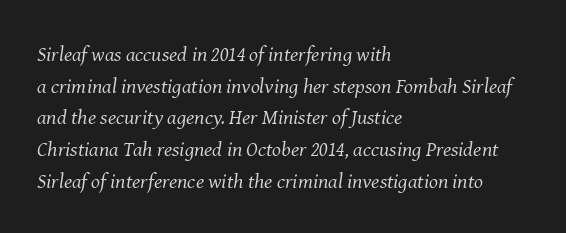
Q: Is the text bold? A: No.
Q: Is the text italic (slanted)? A: Yes, it leans right by about 8 degrees.
Q: Is the text underlined? A: No.
Q: How is the paragraph aligned? A: Left-aligned.
Q: Is the spacing between letters normal or unusually wide? A: Normal.
Q: Is the spacing between lines tight, normal or loose? A: Normal.
